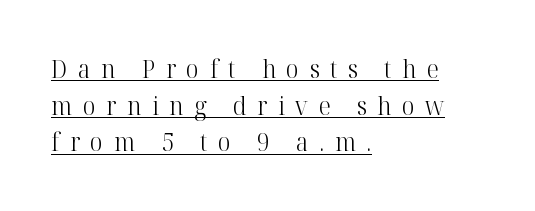
{"italic": "no", "bold": "no", "underline": "yes", "align": "left", "line_spacing": "normal", "line_spacing_ratio": 1.47, "letter_spacing": "wide", "letter_spacing_em": 0.42, "glyph_px": 25}
